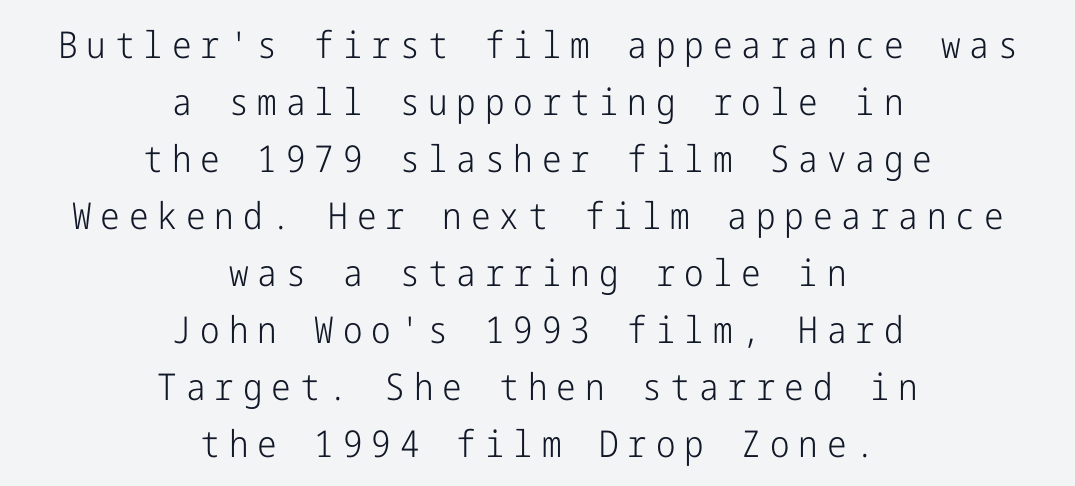
Q: Is the text bold? A: No.
Q: Is the text italic (slanted)? A: No, it is upright.
Q: Is the typeface a serif or a sans-serif typeface? A: Sans-serif.
Q: Is the text underlined? A: No.
Q: How is the paragraph aligned? A: Centered.
Q: Is the spacing between letters normal or unusually wide? A: Unusually wide.
Q: Is the spacing between lines tight, normal or loose? A: Normal.
Q: Width (condensed, normal, or wide)? A: Condensed.
Q: Stroke contrast? A: Low.
Q: x-height? A: Medium.
